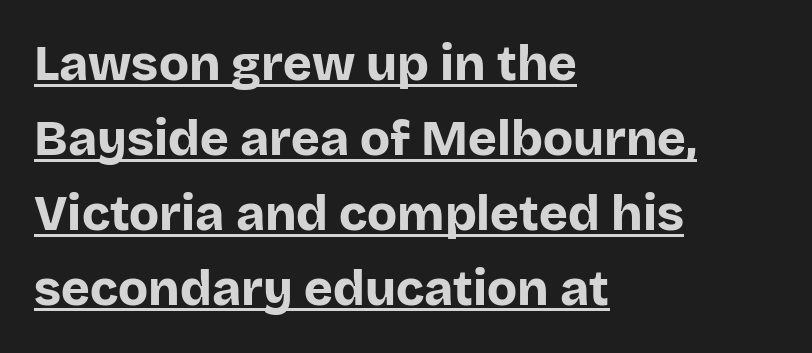
The image shows 49 px bold sans-serif type, upright; set left-aligned, normal line spacing (1.53x), normal letter spacing, underlined; low stroke contrast and a large x-height.
